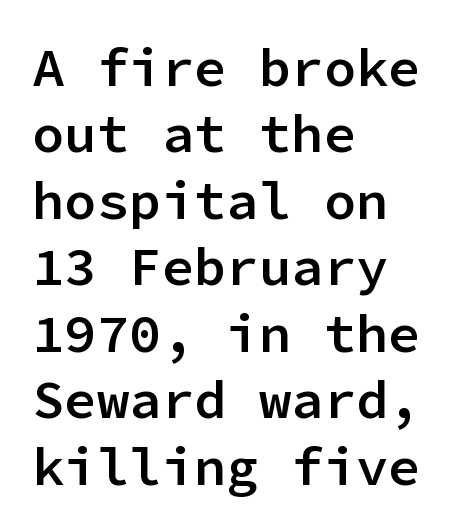
In terms of posture, this sample is upright. A somewhat darkened texture: the type is semibold rather than bold. The line texture is even and compact thanks to regular tracking. Caption: multi-line text, flush left, ragged right. Does the type have serifs? No, each stem ends abruptly. Spacing verdict: monospaced, one width for all characters.
